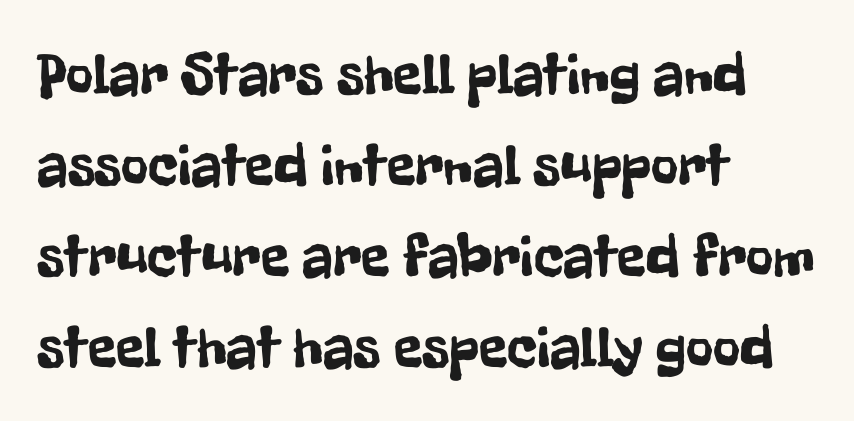
Q: Is the text italic (slanted)? A: No, it is upright.
Q: Is the typeface a serif or a sans-serif typeface? A: Sans-serif.
Q: Is the text underlined? A: No.
Q: How is the paragraph aligned? A: Left-aligned.
Q: Is the spacing between letters normal or unusually wide? A: Normal.
Q: Is the spacing between lines tight, normal or loose? A: Normal.
Q: Width (condensed, normal, or wide)? A: Condensed.
Q: Stroke contrast? A: Low.
Q: x-height? A: Medium.
Q: Monospaced? A: No.
